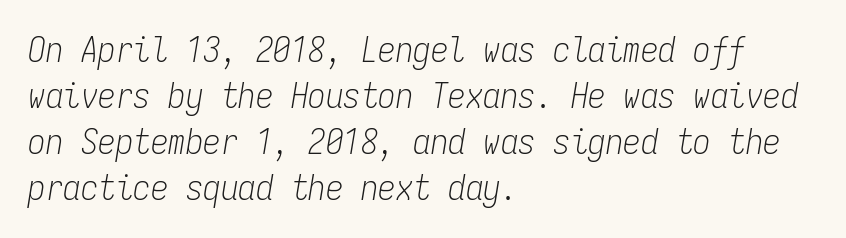
Q: Is the text bold? A: No.
Q: Is the text italic (slanted)? A: Yes, it leans right by about 9 degrees.
Q: Is the text underlined? A: No.
Q: How is the paragraph aligned? A: Left-aligned.
Q: Is the spacing between letters normal or unusually wide? A: Normal.
Q: Is the spacing between lines tight, normal or loose? A: Normal.
Q: Width (condensed, normal, or wide)? A: Condensed.
Q: Stroke contrast? A: Low.
Q: x-height? A: Medium.
Q: Monospaced? A: Yes.
